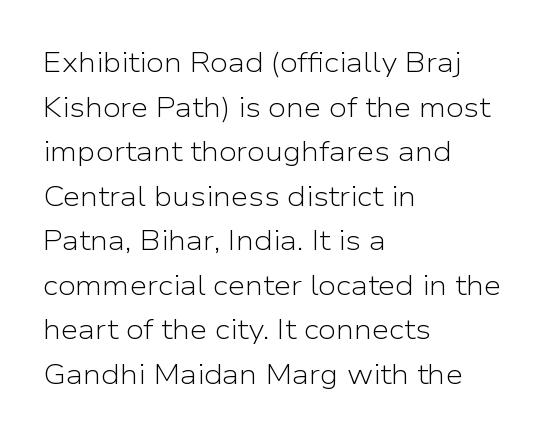
{"serif": "no", "italic": "no", "bold": "no", "weight": "light", "width": "normal", "stroke_contrast": "low", "x_height": "medium", "monospaced": "no", "underline": "no", "align": "left", "line_spacing": "normal", "line_spacing_ratio": 1.59, "letter_spacing": "normal", "letter_spacing_em": 0.0, "glyph_px": 28}
